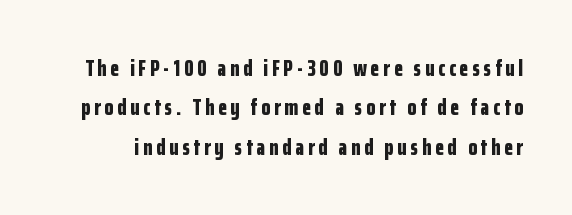
{"italic": "no", "bold": "yes", "underline": "no", "line_spacing_ratio": 1.71, "glyph_px": 23}
